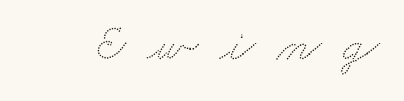
Q: Is the text underlined? A: No.
Q: Is the spacing between letters normal or unusually wide? A: Unusually wide.
Q: Width (condensed, normal, or wide)? A: Wide.
Q: Stroke contrast? A: Low.
Q: x-height? A: Small.
Q: Monospaced? A: No.
